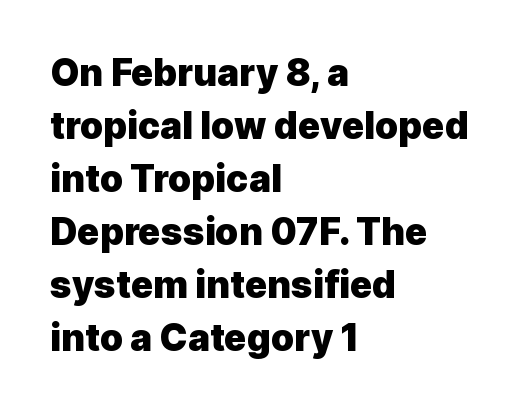
{"serif": "no", "italic": "no", "bold": "yes", "weight": "heavy", "width": "normal", "x_height": "medium", "monospaced": "no", "underline": "no", "align": "left", "line_spacing": "normal", "line_spacing_ratio": 1.43, "letter_spacing": "normal", "letter_spacing_em": 0.0, "glyph_px": 37}
